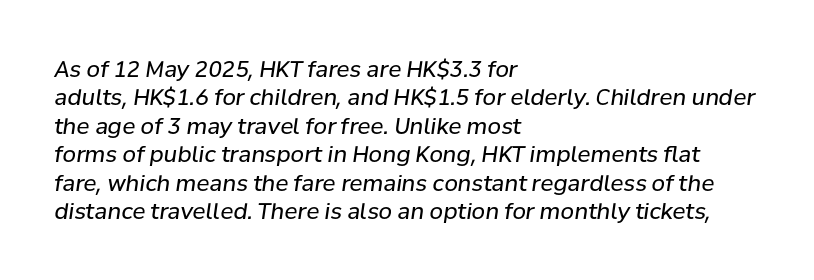
Q: Is the text bold? A: No.
Q: Is the text italic (slanted)? A: Yes, it leans right by about 8 degrees.
Q: Is the text underlined? A: No.
Q: How is the paragraph aligned? A: Left-aligned.
Q: Is the spacing between letters normal or unusually wide? A: Normal.
Q: Is the spacing between lines tight, normal or loose? A: Normal.
